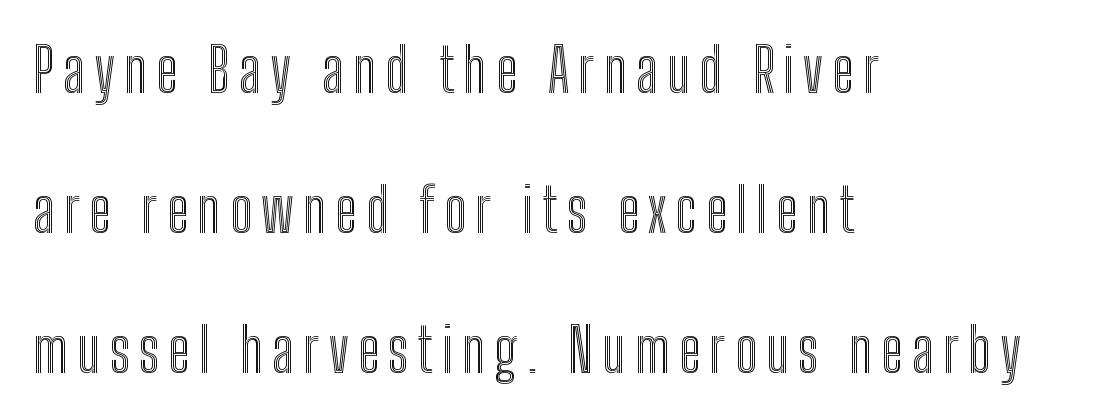
The image shows 60 px condensed type, upright; set left-aligned, loose line spacing (2.33x), not underlined; a medium x-height.
